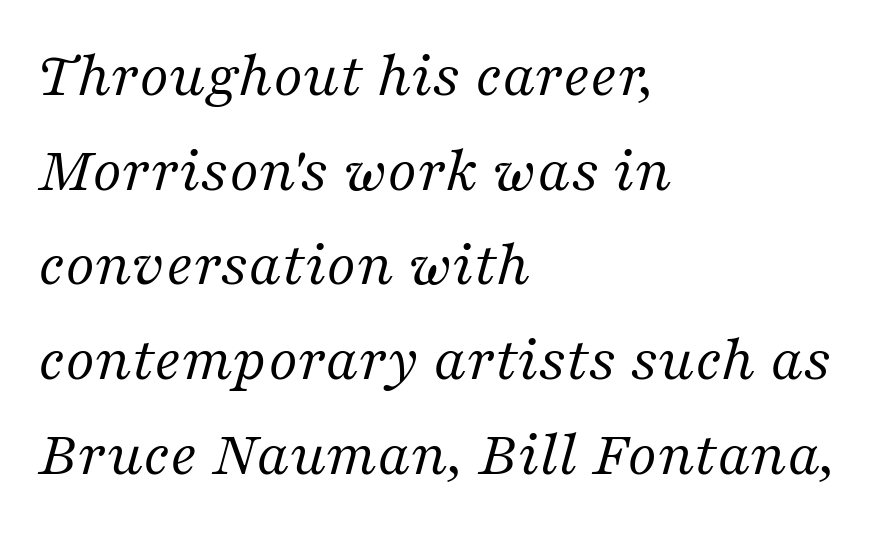
A typesetter would mark this as italic. You can tell from the footed stems that serif type was used. Character widths vary here, with narrow letters taking less room than wide ones. Which margin do the lines hug? The left one — the right edge is uneven. Glance below the letters and you will spot only blank space.
